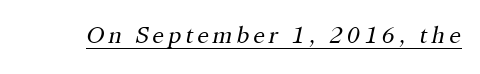
Think standard paragraph weight, or any step lighter than that. Looking at the ascenders, they clearly lean. Does a line run under the words? Yes, clearly.
